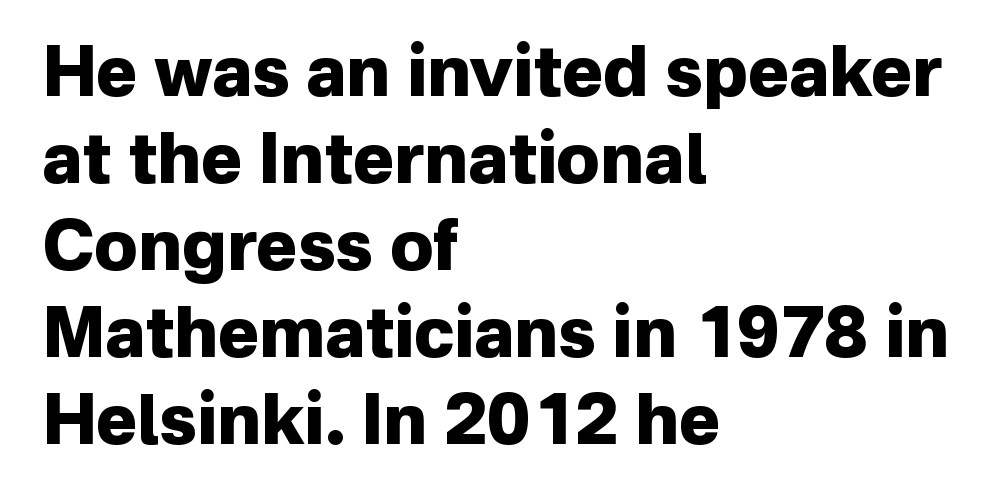
{"serif": "no", "italic": "no", "bold": "yes", "weight": "heavy", "width": "normal", "stroke_contrast": "low", "x_height": "medium", "monospaced": "no", "underline": "no", "align": "left", "line_spacing": "normal", "line_spacing_ratio": 1.26, "letter_spacing": "normal", "letter_spacing_em": 0.0, "glyph_px": 69}
